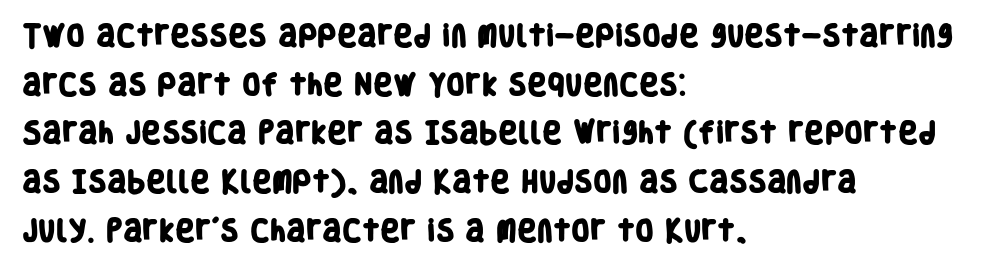
Widely set lines give the paragraph a tall, airy silhouette. Letters rest on an invisible, unmarked baseline. In terms of weight, the rendering is a true, heavy bold. How are the letters spaced? Ordinarily, with no added tracking. A classic flush-left, rag-right setting is used for this passage.
